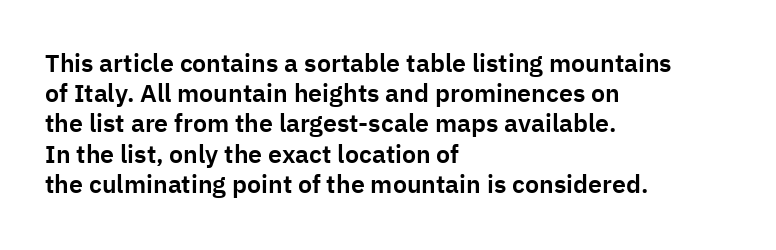
Q: Is the text italic (slanted)? A: No, it is upright.
Q: Is the text underlined? A: No.
Q: How is the paragraph aligned? A: Left-aligned.
Q: Is the spacing between letters normal or unusually wide? A: Normal.
